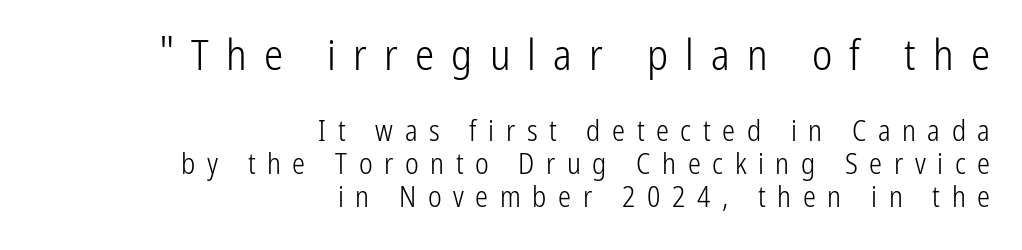
The image shows 43 px light, condensed sans-serif type, upright; set right-aligned, tight line spacing (1.13x), unusually wide letter spacing (+0.4 em), not underlined; the first (top) block is 1.48x larger; low stroke contrast and a medium x-height.
